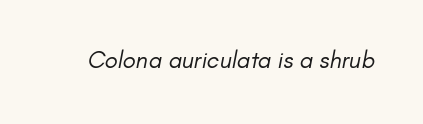
Rule under the text: the space is simply empty. What stands out about the letter spacing? Nothing — it is the standard amount. Think standard paragraph weight, or any step lighter than that.
